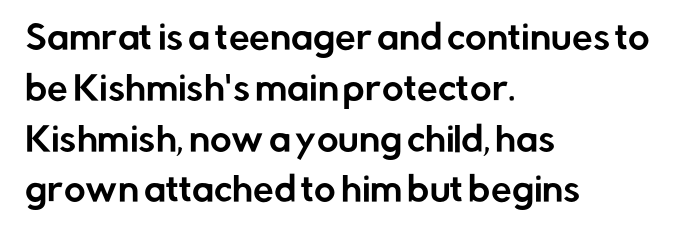
Any mark beneath the type? The region is blank. Leading: standard. The rendering uses natural spacing where letterforms have individual widths. Rendered with straight, roman letterforms. Type style note: lacks serifs.
